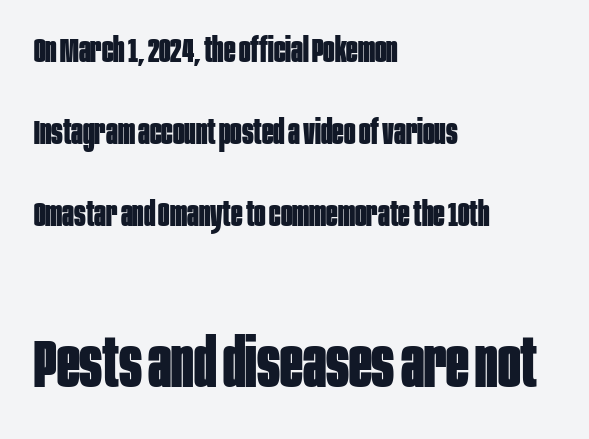
Each line starts at the same left margin while the right side varies. Honestly, the letter spacing is just normal — you wouldn't notice it. Lines of text with bare space underneath. The text was rendered using a sans face with plain stroke endings. Quick note: not italic, upright. You get the small type first, then a jump to larger type.
